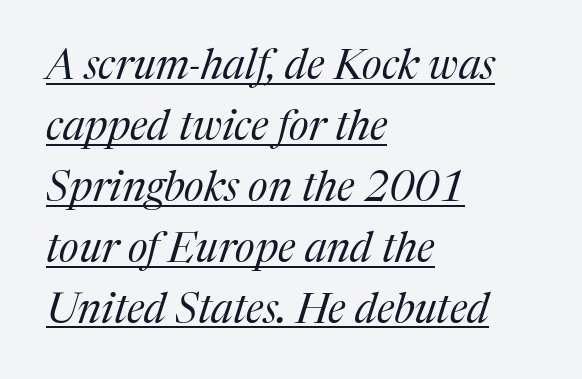
Which margin do the lines hug? The left one — the right edge is uneven. A quiet, ordinary-to-light weight characterises the typeface. Caption: lettering with a line underneath. Compared with typical paragraphs, the rows here are spaced about the same. The characters display serif detailing at their extremities. Nobody touched the tracking dial on this one.
